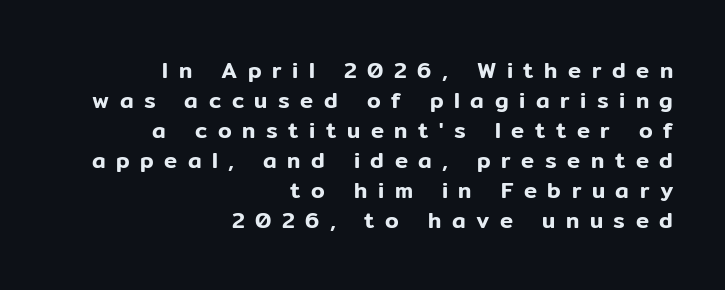
The image shows 22 px text type, upright; set right-aligned, normal line spacing (1.36x), unusually wide letter spacing (+0.48 em), not underlined.
